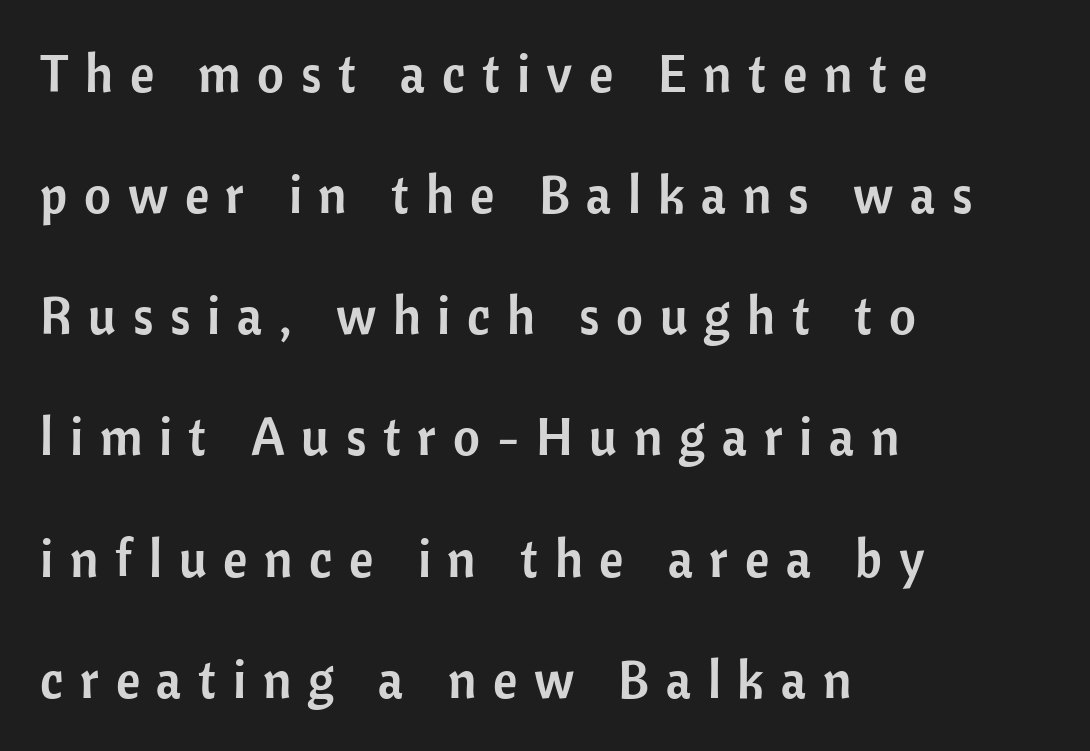
The image shows 52 px sans-serif type, upright; set left-aligned, loose line spacing (2.33x), unusually wide letter spacing (+0.32 em), not underlined; low stroke contrast and a medium x-height.
